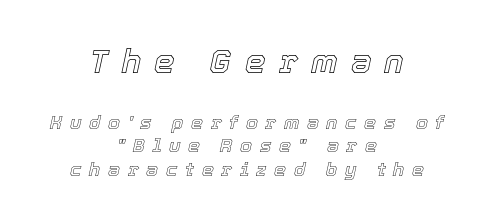
Each row of text sits above clean, open space. The face used here is proportionally spaced, like ordinary book or web type. Whoever set this made the first block the dominant, larger element. Does the leading feel generous? No, just average. Letter spacing: wide.
